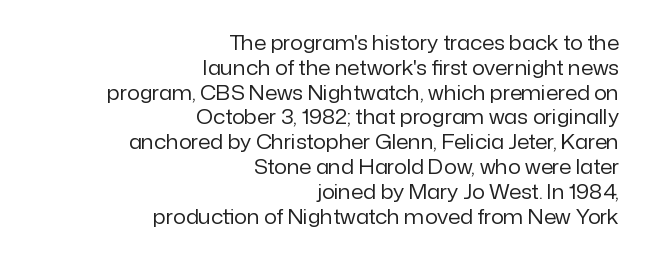
The typesetting does not lean heavy: it is not bold. The zone under the glyphs is completely vacant. One-word summary of the alignment: right. No italicization has been applied; the sample stays upright.
